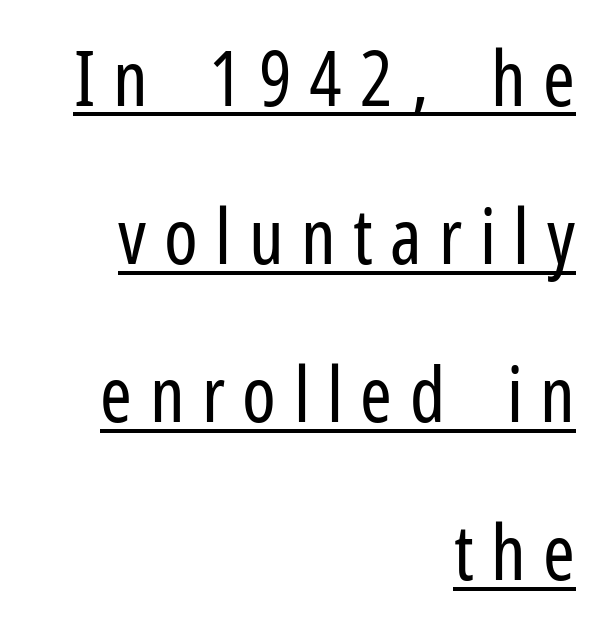
Q: Is the text bold? A: No.
Q: Is the text italic (slanted)? A: No, it is upright.
Q: Is the typeface a serif or a sans-serif typeface? A: Sans-serif.
Q: Is the text underlined? A: Yes.
Q: How is the paragraph aligned? A: Right-aligned.
Q: Is the spacing between letters normal or unusually wide? A: Unusually wide.
Q: Is the spacing between lines tight, normal or loose? A: Loose.
Q: Width (condensed, normal, or wide)? A: Condensed.
Q: Stroke contrast? A: Low.
Q: x-height? A: Medium.
Q: Monospaced? A: No.
